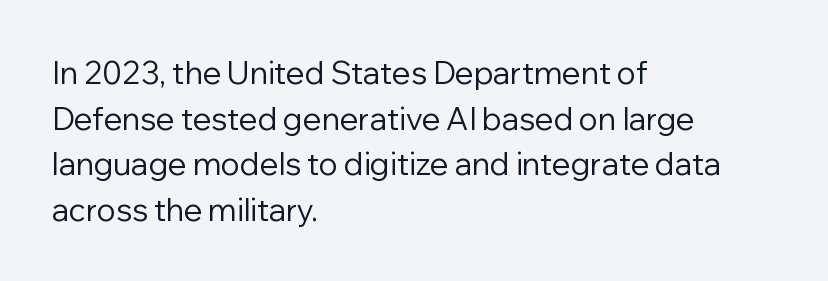
{"serif": "no", "italic": "no", "bold": "no", "weight": "regular", "width": "normal", "stroke_contrast": "low", "x_height": "medium", "monospaced": "no", "underline": "no", "align": "left", "line_spacing": "normal", "line_spacing_ratio": 1.47, "letter_spacing": "normal", "letter_spacing_em": 0.0, "glyph_px": 31}
